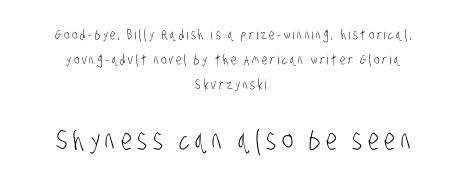
Q: Is the text bold? A: No.
Q: Is the typeface a serif or a sans-serif typeface? A: Sans-serif.
Q: Is the text underlined? A: No.
Q: How is the paragraph aligned? A: Centered.
Q: Which block of text is set in a larger size, the first (top) or the second (bottom)? A: The second (bottom) one.
Q: Width (condensed, normal, or wide)? A: Condensed.
Q: Stroke contrast? A: Low.
Q: x-height? A: Large.
Q: Monospaced? A: No.
